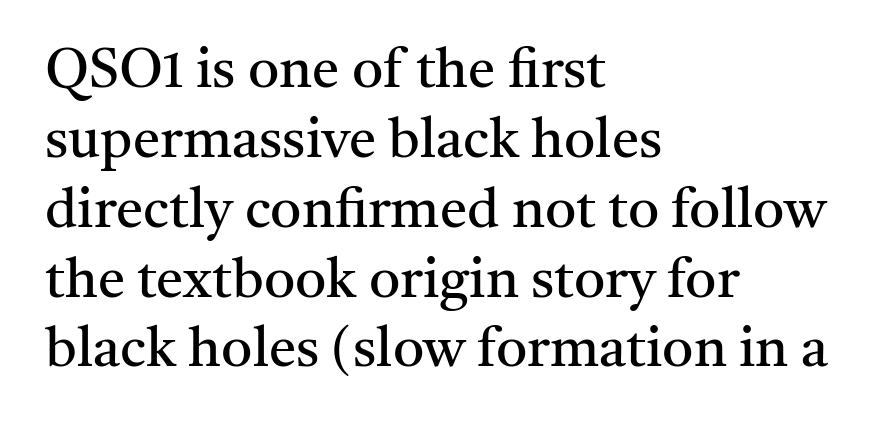
The image shows 55 px regular-weight serif type, upright; set left-aligned, normal line spacing (1.27x), normal letter spacing, not underlined; medium stroke contrast and a medium x-height.
